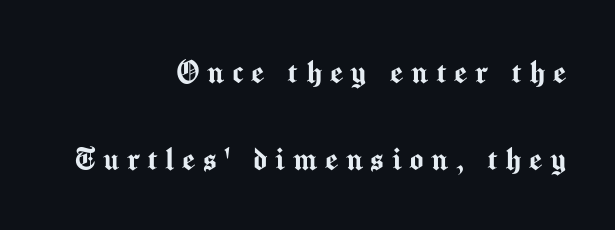
Each letter keeps its own natural width here, so spacing adapts to shape. Italic: no, the glyphs are upright roman. A great deal of white space separates one row of letters from the next. Typeset ragged left — the right edge is the straight one. Caption: expanded tracking, letters set apart.
